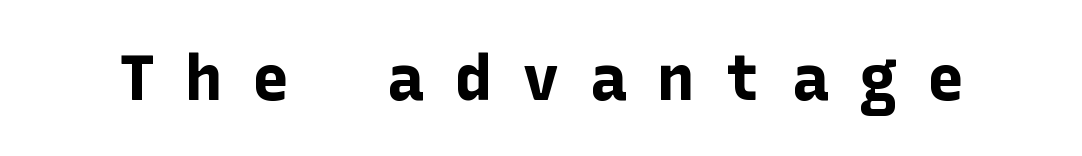
Q: Is the text bold? A: Yes.
Q: Is the text italic (slanted)? A: No, it is upright.
Q: Is the typeface a serif or a sans-serif typeface? A: Sans-serif.
Q: Is the text underlined? A: No.
Q: Is the spacing between letters normal or unusually wide? A: Unusually wide.
Q: Width (condensed, normal, or wide)? A: Normal.
Q: Stroke contrast? A: Low.
Q: x-height? A: Medium.
